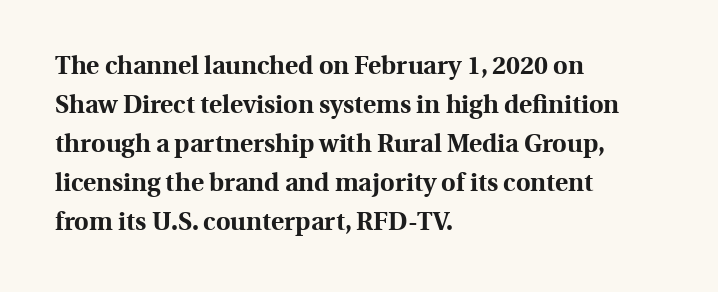
Vertical strokes here are truly vertical. In terms of letterspacing, this is plain default setting. This block has exactly the height ordinary leading produces. Pretty heavy lettering here — definitely bold.
